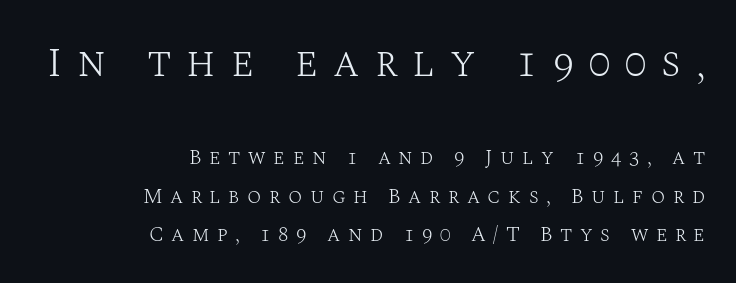
Q: Is the text bold? A: No.
Q: Is the text italic (slanted)? A: No, it is upright.
Q: Is the typeface a serif or a sans-serif typeface? A: Serif.
Q: Is the text underlined? A: No.
Q: How is the paragraph aligned? A: Right-aligned.
Q: Is the spacing between letters normal or unusually wide? A: Unusually wide.
Q: Which block of text is set in a larger size, the first (top) or the second (bottom)? A: The first (top) one.
Q: Width (condensed, normal, or wide)? A: Normal.
Q: Stroke contrast? A: Medium.
Q: x-height? A: Large.
Q: Monospaced? A: No.
